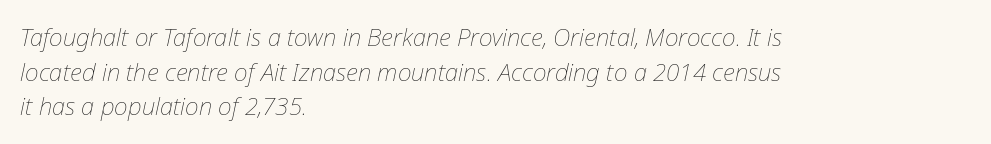
Vertical spacing — default. There is no visible air inserted between adjacent glyphs. Leftover space on each line is placed entirely after the last word. An italicized treatment has been applied to the whole sample. Weight: regular or lighter.
